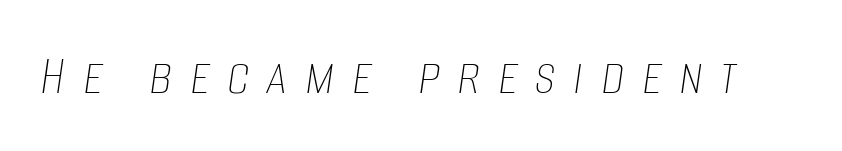
Q: Is the text bold? A: No.
Q: Is the text italic (slanted)? A: Yes, it leans right by about 8 degrees.
Q: Is the text underlined? A: No.
Q: Is the spacing between letters normal or unusually wide? A: Unusually wide.
Q: Width (condensed, normal, or wide)? A: Condensed.
Q: Stroke contrast? A: Low.
Q: x-height? A: Large.
Q: Monospaced? A: No.
